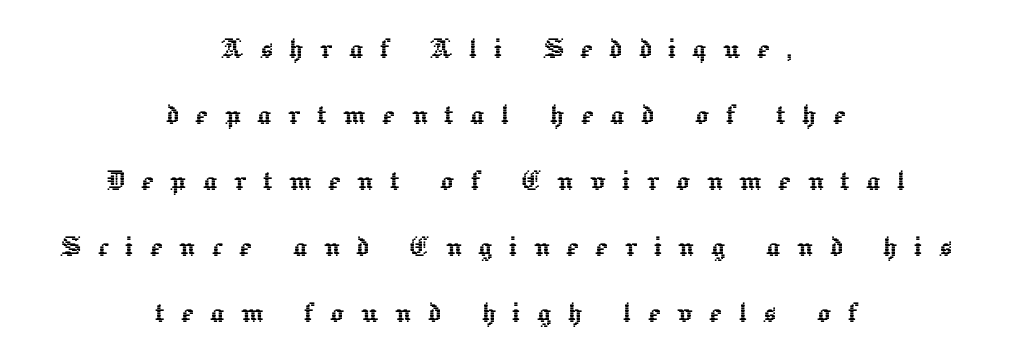
Typeset on center — no edge is straight. Honestly, the rows look like they've been pulled way apart. Vertical strokes here are truly vertical. The rendering inserts visible extra space after every character. Beneath every word, the page is bare. Note the varied advance widths — an 'i' is clearly narrower than an 'm'.
